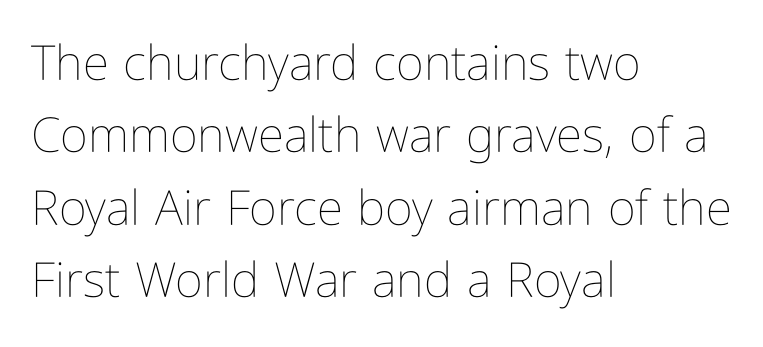
The image shows 48 px thin, condensed type, upright; set left-aligned, normal line spacing (1.51x), normal letter spacing, not underlined; low stroke contrast and a medium x-height.
